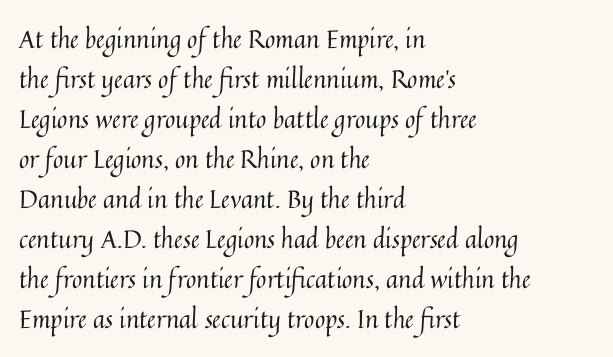
Q: Is the text bold? A: No.
Q: Is the text italic (slanted)? A: Yes.
Q: Is the text underlined? A: No.
Q: How is the paragraph aligned? A: Left-aligned.
Q: Is the spacing between letters normal or unusually wide? A: Normal.
Q: Is the spacing between lines tight, normal or loose? A: Normal.
